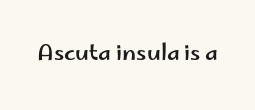
The image shows 22 px text type, upright; set normal letter spacing, not underlined.
